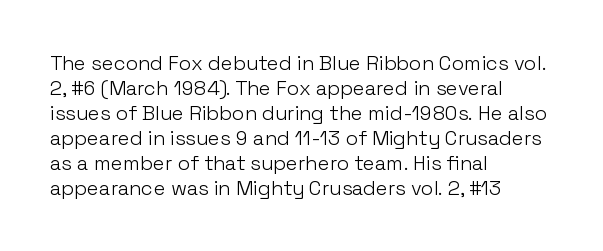
{"italic": "no", "bold": "no", "underline": "no", "align": "left", "line_spacing": "normal", "line_spacing_ratio": 1.25, "letter_spacing": "normal", "letter_spacing_em": 0.0, "glyph_px": 20}
